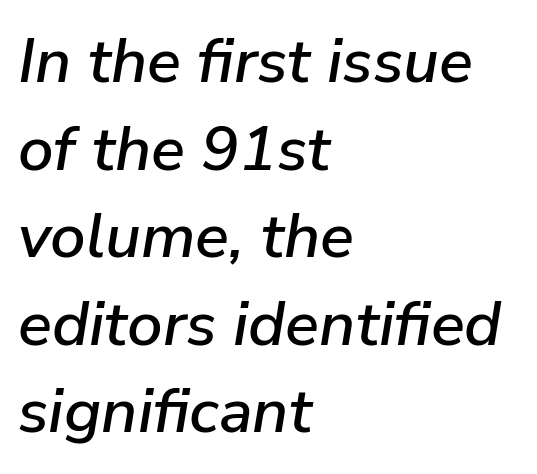
The image shows 63 px text type, italic (leaning right); set left-aligned, normal line spacing (1.39x), normal letter spacing, not underlined; low stroke contrast and a medium x-height.
